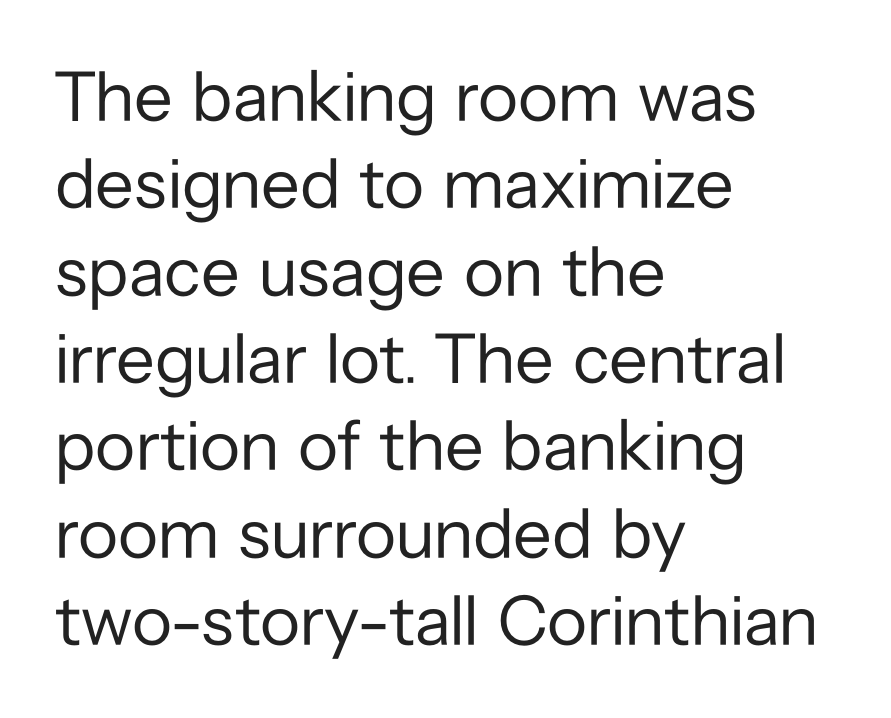
Q: Is the text bold? A: No.
Q: Is the text italic (slanted)? A: No, it is upright.
Q: Is the typeface a serif or a sans-serif typeface? A: Sans-serif.
Q: Is the text underlined? A: No.
Q: How is the paragraph aligned? A: Left-aligned.
Q: Is the spacing between letters normal or unusually wide? A: Normal.
Q: Width (condensed, normal, or wide)? A: Normal.
Q: Stroke contrast? A: Low.
Q: x-height? A: Medium.
Q: Monospaced? A: No.
